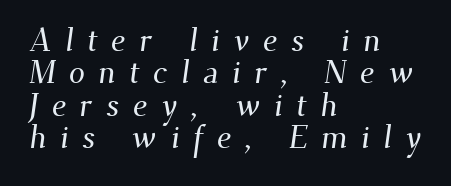
The image shows 32 px serif type; set left-aligned, tight line spacing (1.01x), unusually wide letter spacing (+0.42 em), not underlined; medium stroke contrast and a small x-height.
